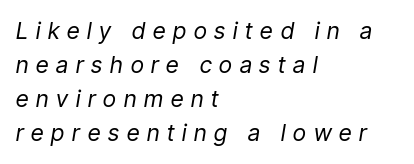
Q: Is the text bold? A: No.
Q: Is the text italic (slanted)? A: Yes, it leans right by about 9 degrees.
Q: Is the text underlined? A: No.
Q: How is the paragraph aligned? A: Left-aligned.
Q: Is the spacing between letters normal or unusually wide? A: Unusually wide.
Q: Is the spacing between lines tight, normal or loose? A: Normal.
